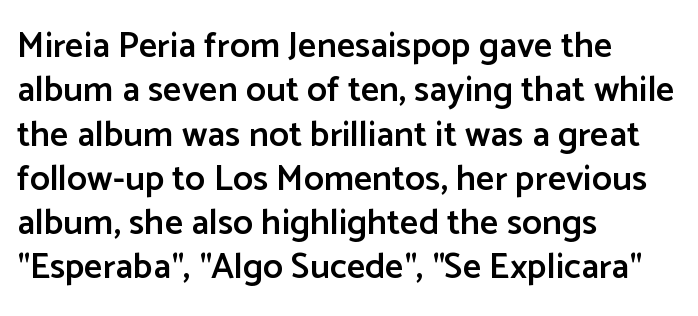
{"serif": "no", "italic": "no", "bold": "semi", "weight": "semibold", "width": "normal", "stroke_contrast": "low", "x_height": "medium", "monospaced": "no", "underline": "no", "align": "left", "line_spacing_ratio": 1.23, "letter_spacing": "normal", "letter_spacing_em": 0.0, "glyph_px": 36}
